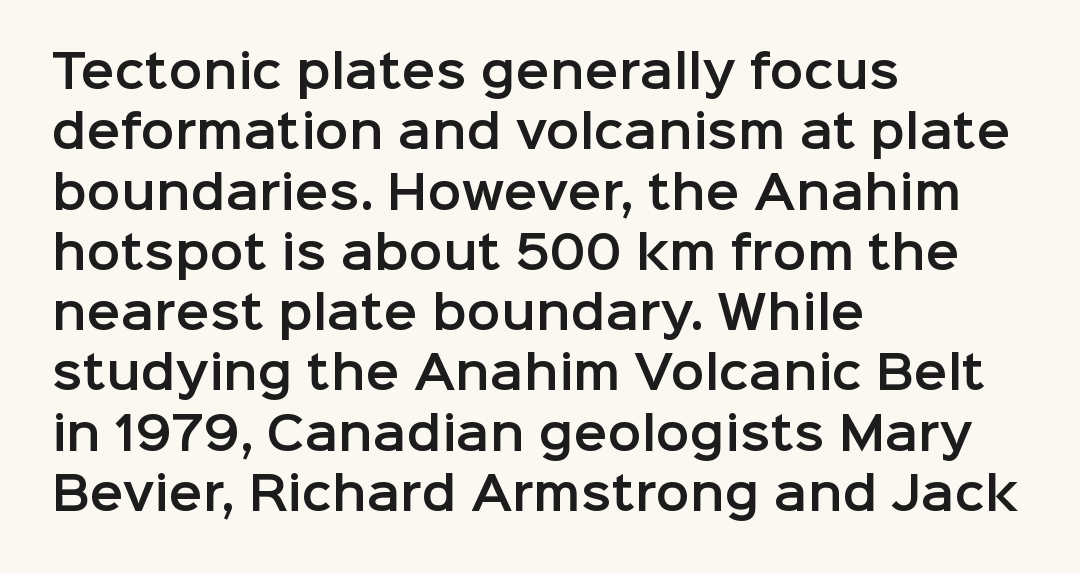
Q: Is the text italic (slanted)? A: No, it is upright.
Q: Is the typeface a serif or a sans-serif typeface? A: Sans-serif.
Q: Is the text underlined? A: No.
Q: How is the paragraph aligned? A: Left-aligned.
Q: Is the spacing between letters normal or unusually wide? A: Normal.
Q: Is the spacing between lines tight, normal or loose? A: Normal.
Q: Width (condensed, normal, or wide)? A: Normal.
Q: Stroke contrast? A: Low.
Q: x-height? A: Medium.
Q: Monospaced? A: No.
